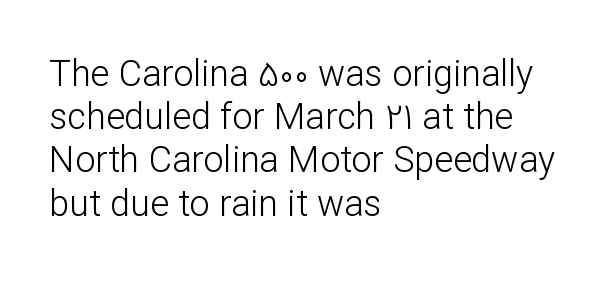
Q: Is the text bold? A: No.
Q: Is the text italic (slanted)? A: No, it is upright.
Q: Is the typeface a serif or a sans-serif typeface? A: Sans-serif.
Q: Is the text underlined? A: No.
Q: How is the paragraph aligned? A: Left-aligned.
Q: Is the spacing between letters normal or unusually wide? A: Normal.
Q: Width (condensed, normal, or wide)? A: Normal.
Q: Stroke contrast? A: Low.
Q: x-height? A: Medium.
Q: Monospaced? A: No.
